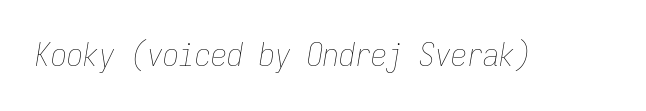
{"italic": "yes", "lean": "right", "slant_degrees": 9, "bold": "no", "weight": "thin", "width": "condensed", "stroke_contrast": "low", "x_height": "medium", "monospaced": "yes", "underline": "no", "letter_spacing": "normal", "letter_spacing_em": 0.0, "glyph_px": 32}
